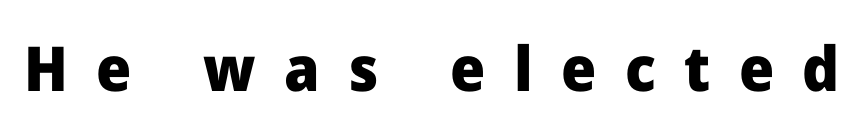
The image shows 62 px heavy sans-serif type, upright; set unusually wide letter spacing (+0.46 em), not underlined; low stroke contrast and a medium x-height.
